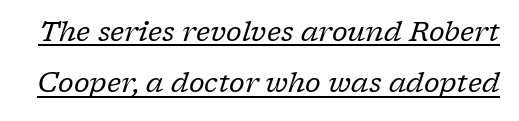
Q: Is the text bold? A: No.
Q: Is the text italic (slanted)? A: Yes, it leans right by about 17 degrees.
Q: Is the typeface a serif or a sans-serif typeface? A: Serif.
Q: Is the text underlined? A: Yes.
Q: Is the spacing between letters normal or unusually wide? A: Normal.
Q: Width (condensed, normal, or wide)? A: Normal.
Q: Stroke contrast? A: Low.
Q: x-height? A: Medium.
Q: Monospaced? A: No.
